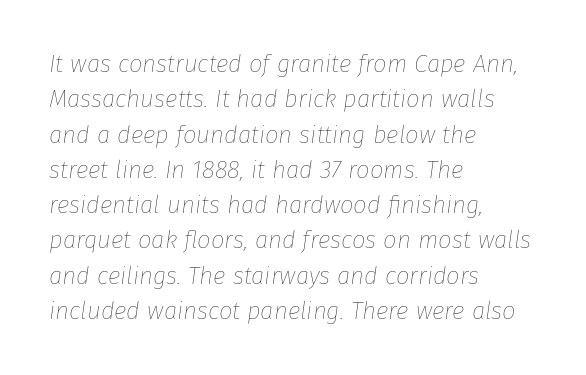
The image shows 24 px text type, italic (leaning right); set left-aligned, normal line spacing (1.47x), normal letter spacing, not underlined.
